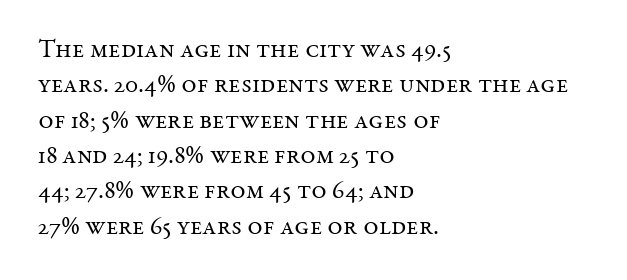
Vertically, the passage feels balanced, rows spaced as you'd expect. No italicization has been applied; the sample stays upright. A bare baseline throughout the passage. Think standard paragraph weight, or any step lighter than that.
